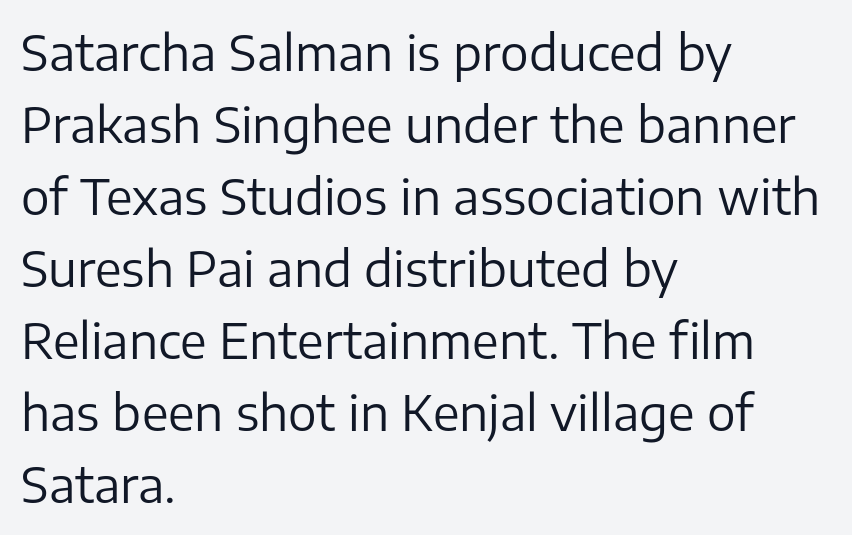
The image shows 48 px regular-weight sans-serif type, upright; set left-aligned, normal line spacing (1.5x), normal letter spacing, not underlined; low stroke contrast and a medium x-height.
